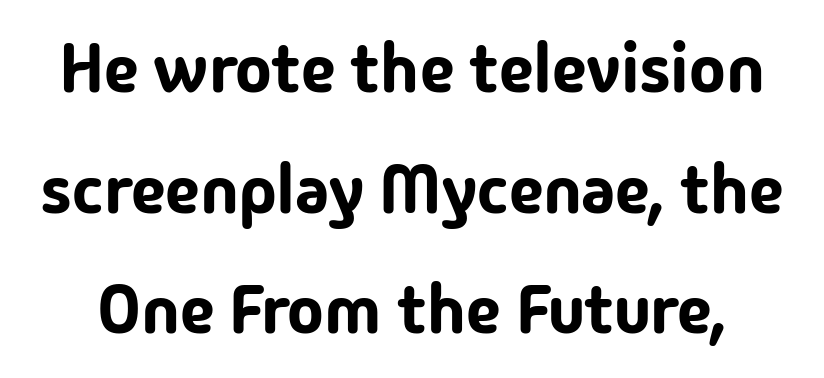
Q: Is the text italic (slanted)? A: No, it is upright.
Q: Is the typeface a serif or a sans-serif typeface? A: Sans-serif.
Q: Is the text underlined? A: No.
Q: Is the spacing between letters normal or unusually wide? A: Normal.
Q: Width (condensed, normal, or wide)? A: Normal.
Q: Stroke contrast? A: Low.
Q: x-height? A: Medium.
Q: Monospaced? A: No.
